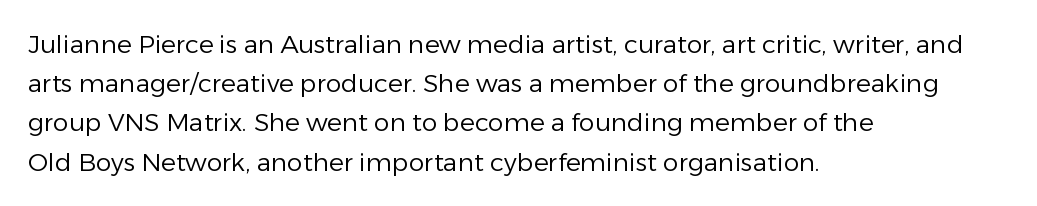
Is this a heavy cut? Hardly; it is regular or lighter. In CSS terms this would be text-align: left. Words appear dense and cohesive because spacing is normal. The gap between lines stays unmarked. Reading down the column, the eye jumps a familiar distance to each next line. This is roman type, the default non-slanted kind.
